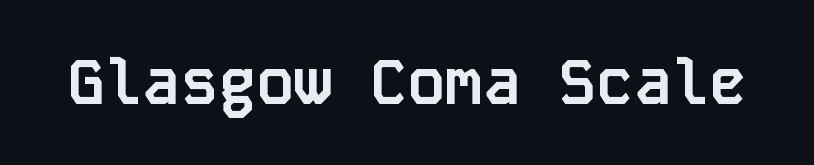
{"serif": "no", "italic": "no", "bold": "yes", "weight": "semibold", "width": "normal", "stroke_contrast": "low", "x_height": "large", "monospaced": "yes", "underline": "no", "letter_spacing": "normal", "letter_spacing_em": 0.0, "glyph_px": 63}
